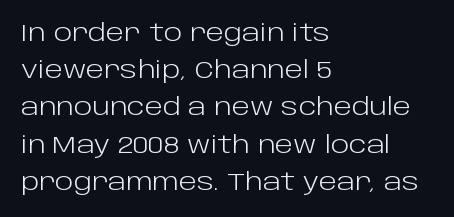
{"italic": "no", "bold": "no", "underline": "no", "align": "left", "line_spacing": "normal", "line_spacing_ratio": 1.55, "letter_spacing": "normal", "letter_spacing_em": 0.0, "glyph_px": 24}
